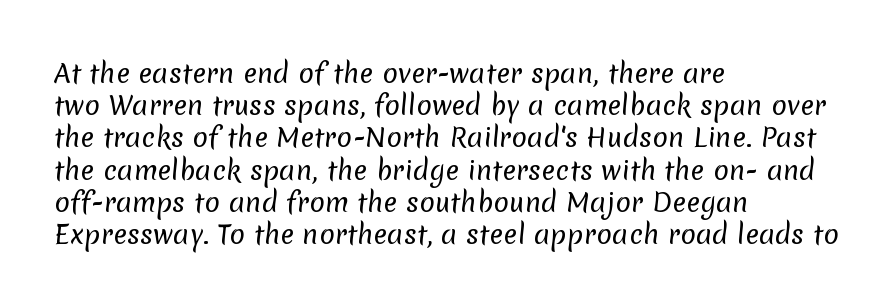
Q: Is the text bold? A: No.
Q: Is the text underlined? A: No.
Q: How is the paragraph aligned? A: Left-aligned.
Q: Is the spacing between letters normal or unusually wide? A: Normal.
